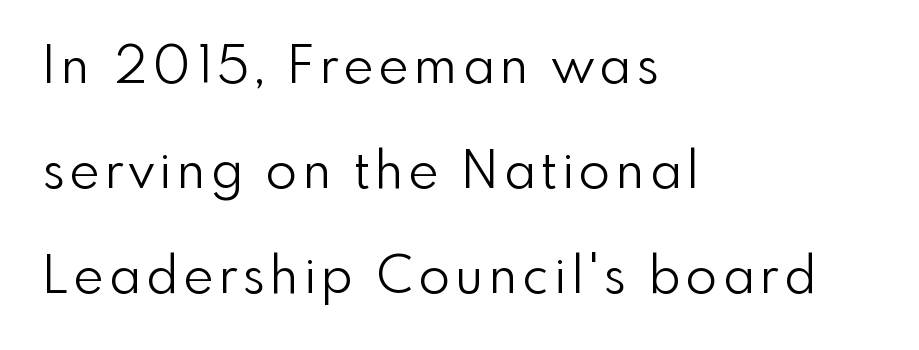
Stroke mass is kept to a normal reading level or below. Notice how the passage keeps a crisp vertical edge on the left only. Lines of text with bare space underneath. Honestly, the rows look like they've been pulled way apart.
